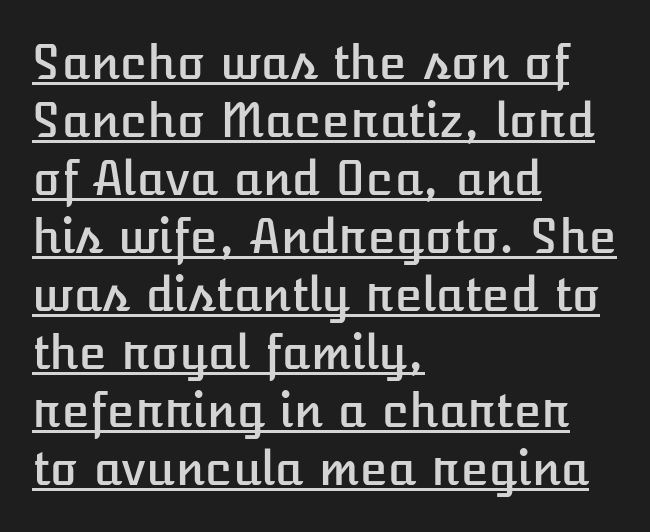
Q: Is the text italic (slanted)? A: No, it is upright.
Q: Is the text underlined? A: Yes.
Q: How is the paragraph aligned? A: Left-aligned.
Q: Is the spacing between letters normal or unusually wide? A: Normal.
Q: Is the spacing between lines tight, normal or loose? A: Normal.
Q: Width (condensed, normal, or wide)? A: Normal.
Q: Stroke contrast? A: Low.
Q: x-height? A: Medium.
Q: Monospaced? A: No.
